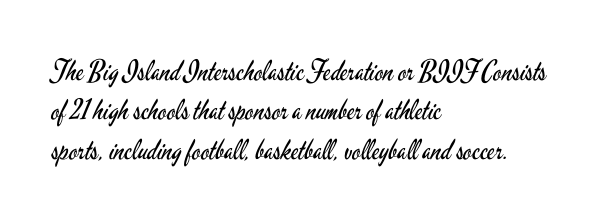
Q: Is the text bold? A: No.
Q: Is the text italic (slanted)? A: Yes.
Q: Is the typeface a serif or a sans-serif typeface? A: Sans-serif.
Q: Is the text underlined? A: No.
Q: How is the paragraph aligned? A: Left-aligned.
Q: Is the spacing between letters normal or unusually wide? A: Normal.
Q: Is the spacing between lines tight, normal or loose? A: Normal.
Q: Width (condensed, normal, or wide)? A: Condensed.
Q: Stroke contrast? A: Low.
Q: x-height? A: Small.
Q: Monospaced? A: No.
